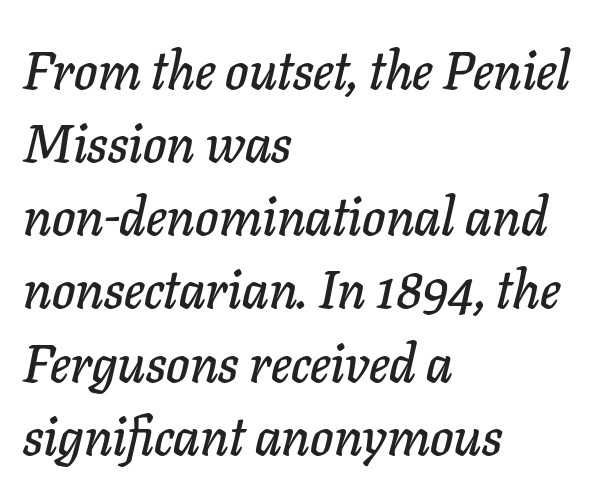
The image shows 53 px text type, italic (leaning right); set left-aligned, normal line spacing (1.38x), normal letter spacing, not underlined; low stroke contrast and a medium x-height.
